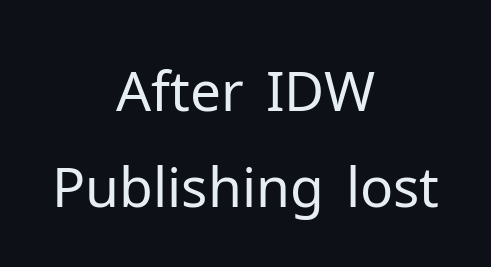
The image shows 55 px regular-weight sans-serif type, upright; set centered, line spacing 1.75x, normal letter spacing, not underlined; low stroke contrast and a medium x-height.
